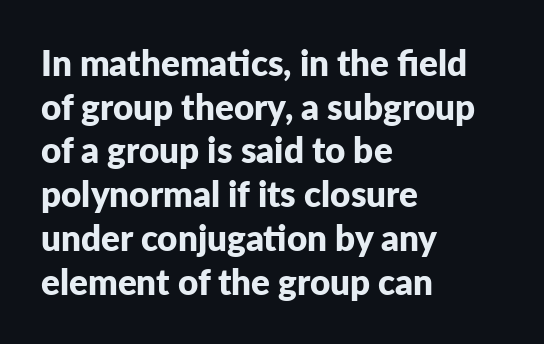
{"serif": "no", "italic": "no", "bold": "yes", "weight": "bold", "width": "normal", "stroke_contrast": "low", "x_height": "medium", "monospaced": "no", "underline": "no", "align": "left", "line_spacing": "normal", "line_spacing_ratio": 1.25, "letter_spacing": "normal", "letter_spacing_em": 0.0, "glyph_px": 35}
